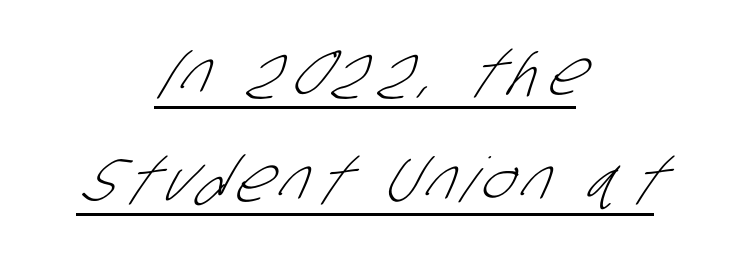
{"serif": "no", "bold": "no", "weight": "light", "width": "condensed", "stroke_contrast": "low", "x_height": "large", "monospaced": "no", "underline": "yes", "align": "center", "line_spacing_ratio": 1.72, "glyph_px": 62}
